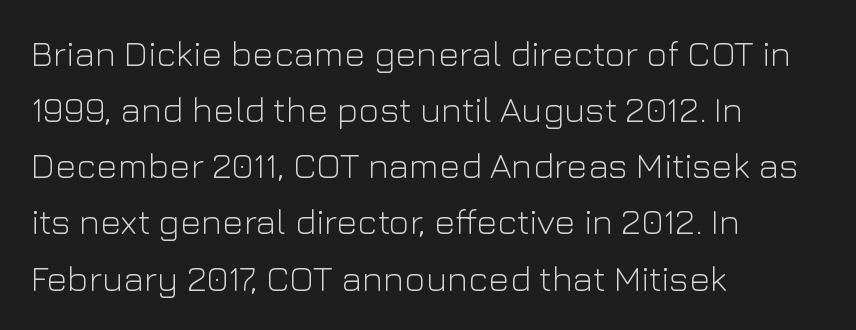
Q: Is the text bold? A: No.
Q: Is the text italic (slanted)? A: No, it is upright.
Q: Is the typeface a serif or a sans-serif typeface? A: Sans-serif.
Q: Is the text underlined? A: No.
Q: How is the paragraph aligned? A: Left-aligned.
Q: Is the spacing between letters normal or unusually wide? A: Normal.
Q: Is the spacing between lines tight, normal or loose? A: Normal.
Q: Width (condensed, normal, or wide)? A: Normal.
Q: Stroke contrast? A: Low.
Q: x-height? A: Medium.
Q: Monospaced? A: No.
